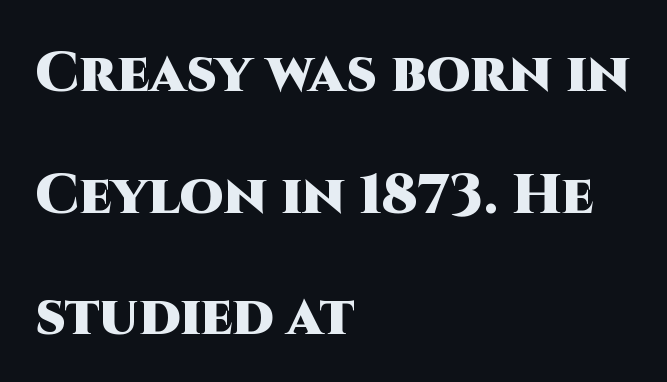
The image shows 56 px heavy sans-serif type, upright; set left-aligned, loose line spacing (2.17x), normal letter spacing, not underlined; high stroke contrast and a large x-height.
